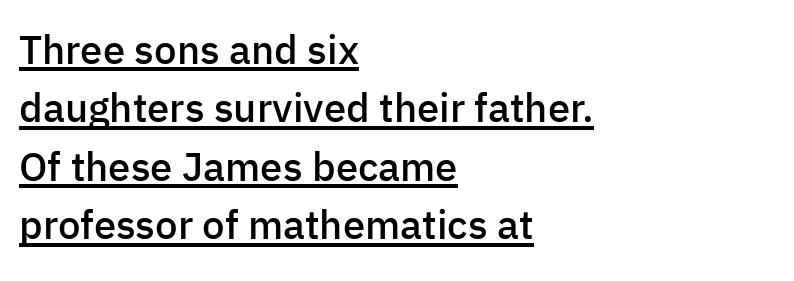
The image shows 40 px semibold sans-serif type, upright; set left-aligned, normal line spacing (1.46x), normal letter spacing, underlined; low stroke contrast and a medium x-height.
